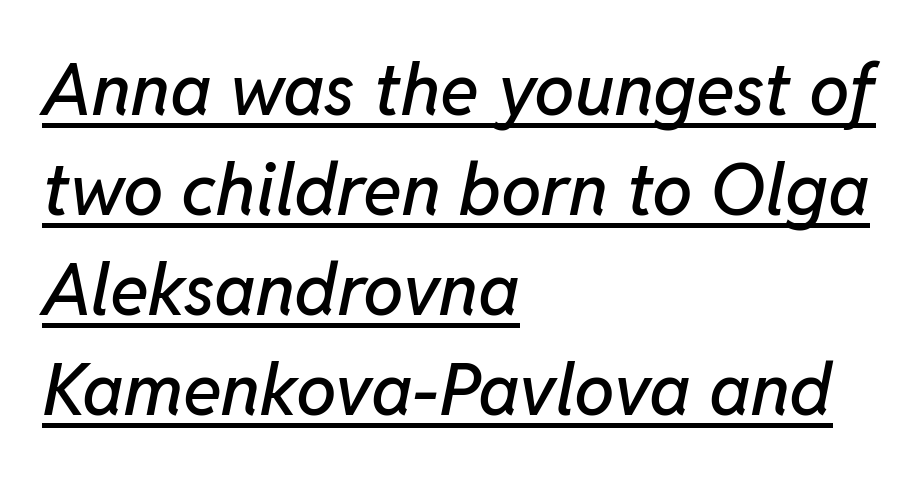
The paragraph has a hard left edge and a soft right edge. This sample keeps an unexceptional amount of space between lines. Tracking value appears to be zero — textbook default spacing. Honestly, the underline is the first thing you notice here. You could not count columns in this text — the font is proportionally spaced.
